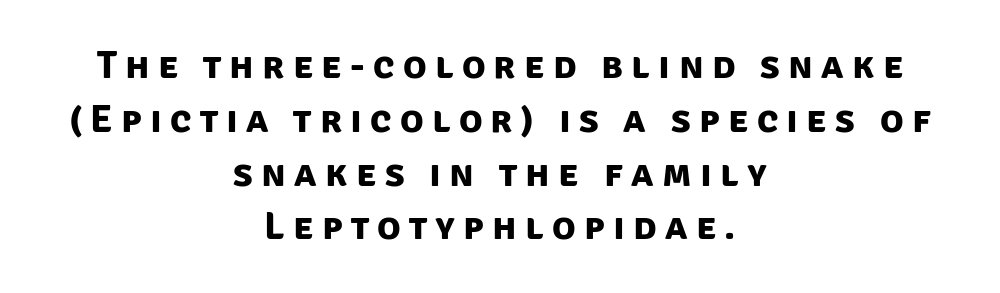
The image shows 39 px bold sans-serif type; set centered, normal line spacing (1.38x), unusually wide letter spacing (+0.21 em), not underlined; low stroke contrast and a large x-height.
